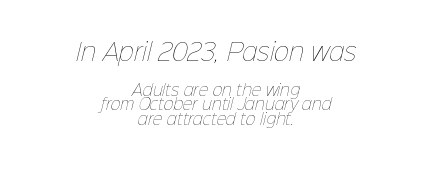
Weight: regular or lighter. The gap between lines stays unmarked. The tracking reads as untouched default to a designer's eye. Regarding leading, the lines here are crowded together.
